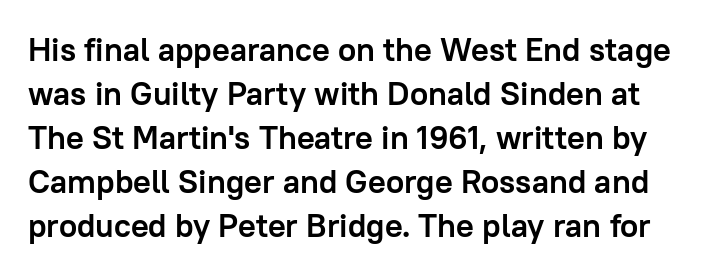
Proportional: the letters do not fall into vertical columns. This is the regular roman posture of the typeface. The line texture is even and compact thanks to regular tracking. I'd describe the lettering as bold — thick and assertive. The foot of each line stays bare and open.
